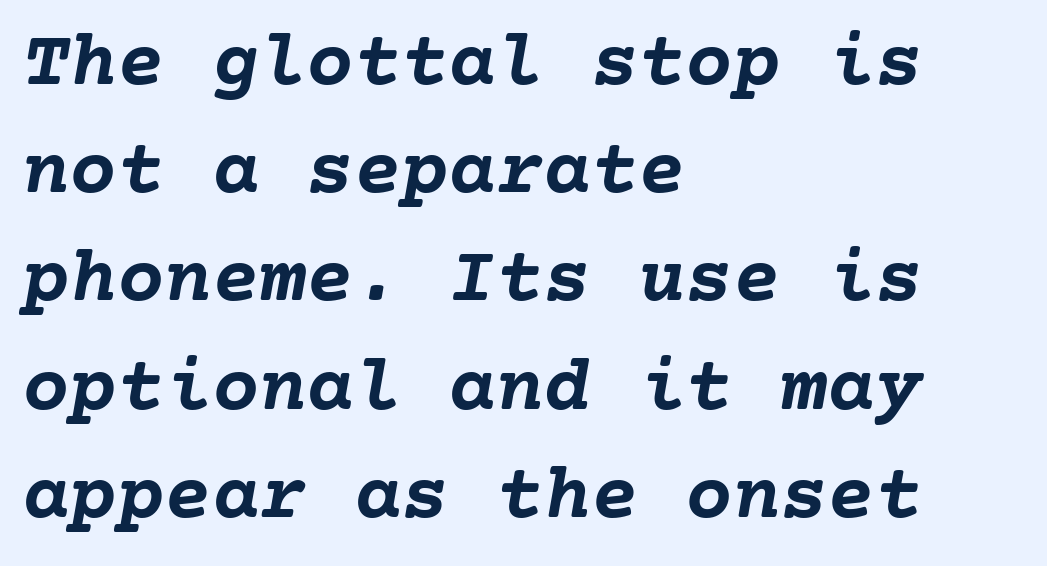
Weight check: bold — yes, fully. Leftover space on each line is placed entirely after the last word. The tracking reads as untouched default to a designer's eye. Italic: yes, the glyphs are oblique. Descenders hang freely into open space. Leading matches the norm, producing a regular column.
